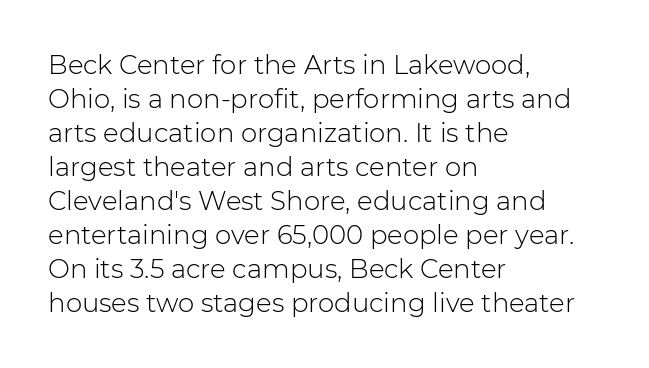
Descenders are the only things crossing below the line. All the whitespace from short lines collects on the right. Characters remain perfectly vertical along every line. The letters sit at their default tracking, neither squeezed nor spread.
